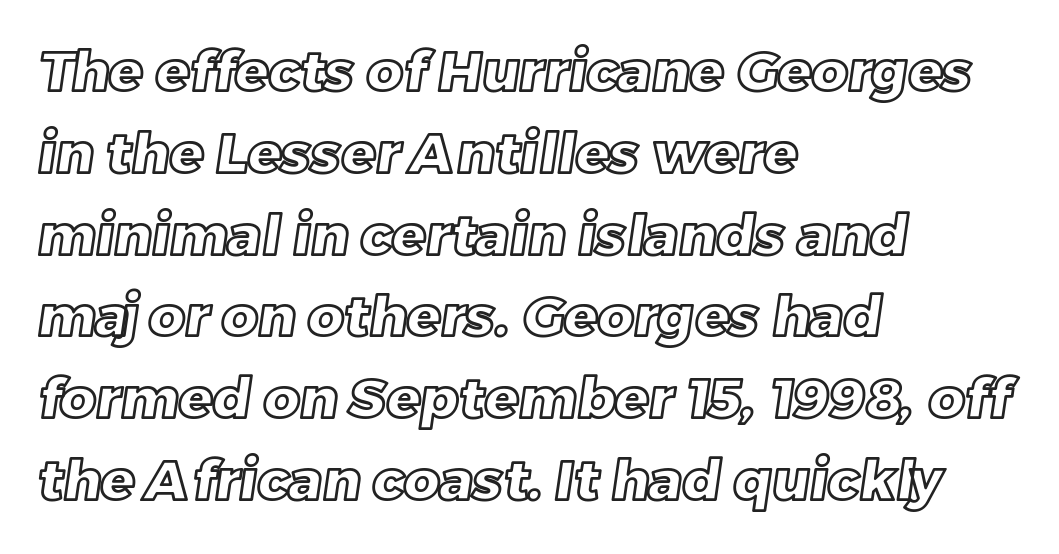
Q: Is the text underlined? A: No.
Q: How is the paragraph aligned? A: Left-aligned.
Q: Is the spacing between letters normal or unusually wide? A: Normal.
Q: Is the spacing between lines tight, normal or loose? A: Normal.
Q: Width (condensed, normal, or wide)? A: Normal.
Q: x-height? A: Large.
Q: Monospaced? A: No.
